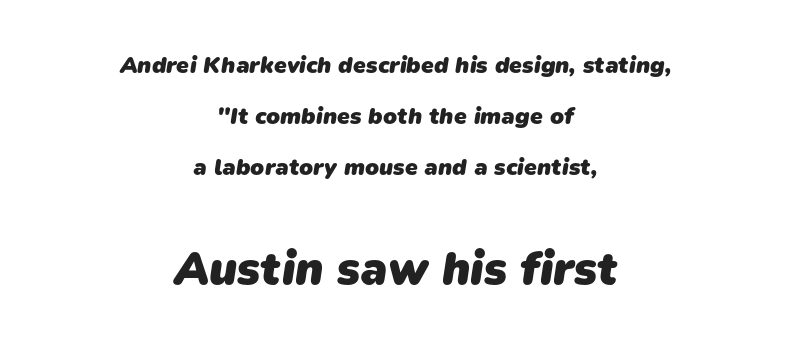
{"serif": "no", "bold": "yes", "weight": "heavy", "width": "normal", "stroke_contrast": "low", "x_height": "medium", "monospaced": "no", "underline": "no", "align": "center", "line_spacing": "loose", "line_spacing_ratio": 2.22, "letter_spacing": "normal", "letter_spacing_em": 0.0, "larger_block": "second", "size_ratio": 2.0, "glyph_px": 46}
